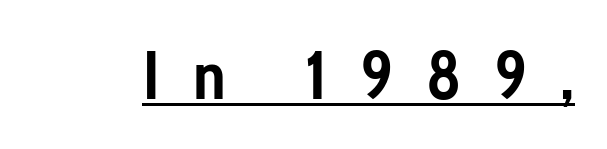
The image shows 68 px semibold, condensed sans-serif type, upright; set unusually wide letter spacing (+0.49 em), underlined; low stroke contrast and a medium x-height.
